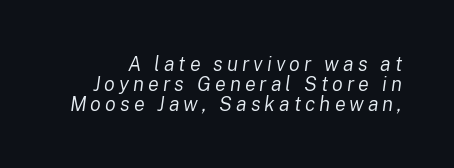
Q: Is the text bold? A: No.
Q: Is the text italic (slanted)? A: Yes, it leans right by about 8 degrees.
Q: Is the text underlined? A: No.
Q: Is the spacing between letters normal or unusually wide? A: Unusually wide.
Q: Is the spacing between lines tight, normal or loose? A: Tight.
